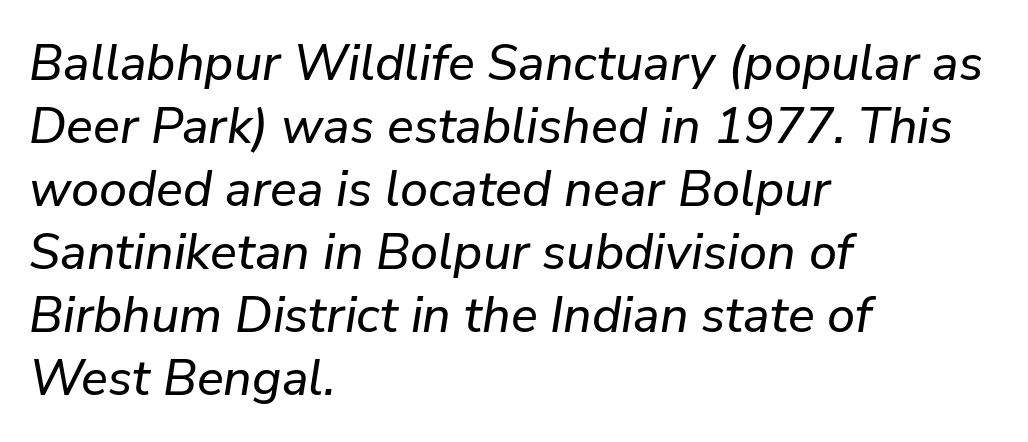
{"italic": "yes", "lean": "right", "slant_degrees": 9, "width": "normal", "stroke_contrast": "low", "x_height": "medium", "monospaced": "no", "underline": "no", "align": "left", "line_spacing": "normal", "line_spacing_ratio": 1.26, "letter_spacing": "normal", "letter_spacing_em": 0.0, "glyph_px": 50}
